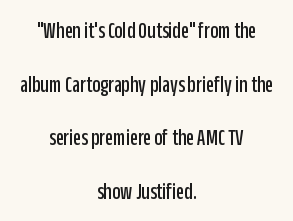
Q: Is the text italic (slanted)? A: No, it is upright.
Q: Is the text underlined? A: No.
Q: How is the paragraph aligned? A: Centered.
Q: Is the spacing between letters normal or unusually wide? A: Normal.
Q: Is the spacing between lines tight, normal or loose? A: Loose.
